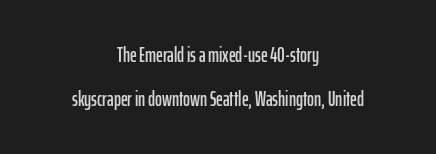
{"italic": "no", "underline": "no", "align": "center", "line_spacing": "loose", "line_spacing_ratio": 2.08, "letter_spacing": "normal", "letter_spacing_em": 0.0, "glyph_px": 21}
